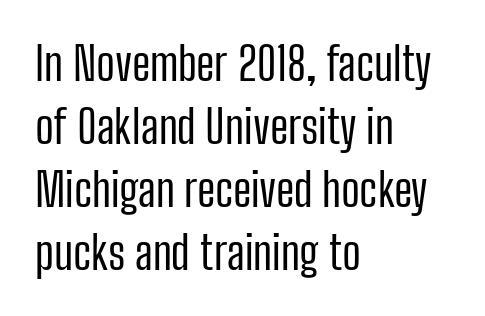
Q: Is the text bold? A: No.
Q: Is the text italic (slanted)? A: No, it is upright.
Q: Is the typeface a serif or a sans-serif typeface? A: Sans-serif.
Q: Is the text underlined? A: No.
Q: How is the paragraph aligned? A: Left-aligned.
Q: Is the spacing between letters normal or unusually wide? A: Normal.
Q: Is the spacing between lines tight, normal or loose? A: Normal.
Q: Width (condensed, normal, or wide)? A: Condensed.
Q: Stroke contrast? A: Low.
Q: x-height? A: Medium.
Q: Monospaced? A: No.
